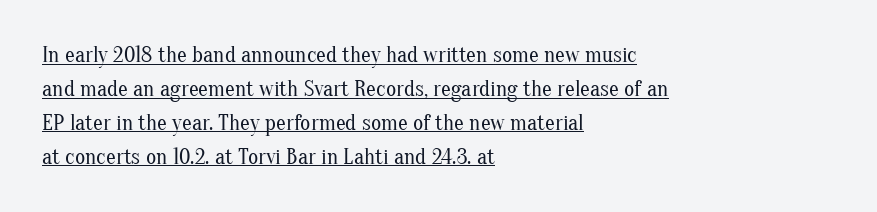
The gaps between neighbouring characters are ordinary and unremarkable. What's the leading like? Ordinary, nothing unusual. If you drew a ruler down the left edge, every line would touch it. The typography opts for an upright posture over an oblique one.
